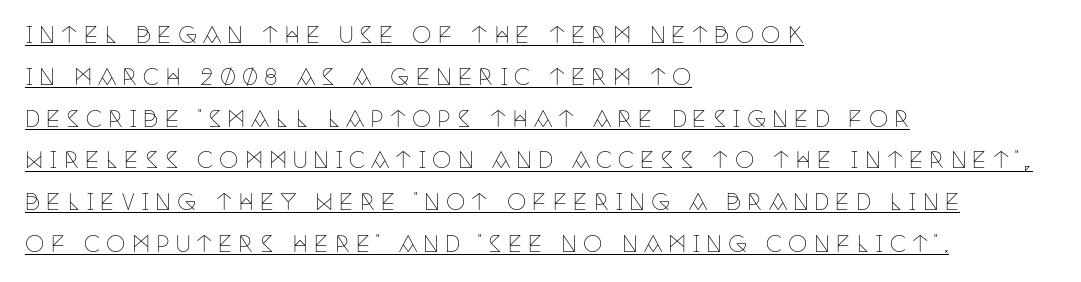
The space between consecutive lines is lavish. Inter-character spacing is expanded well beyond the font's built-in metrics. The compositor pushed each line to the left boundary. Tall strokes in this sample are plumb rather than angled. Quick note: underline on.
